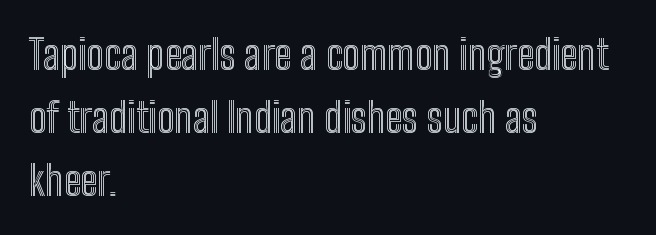
Q: Is the text italic (slanted)? A: No, it is upright.
Q: Is the text underlined? A: No.
Q: How is the paragraph aligned? A: Left-aligned.
Q: Is the spacing between letters normal or unusually wide? A: Normal.
Q: Is the spacing between lines tight, normal or loose? A: Normal.
Q: Width (condensed, normal, or wide)? A: Condensed.
Q: x-height? A: Medium.
Q: Monospaced? A: No.
